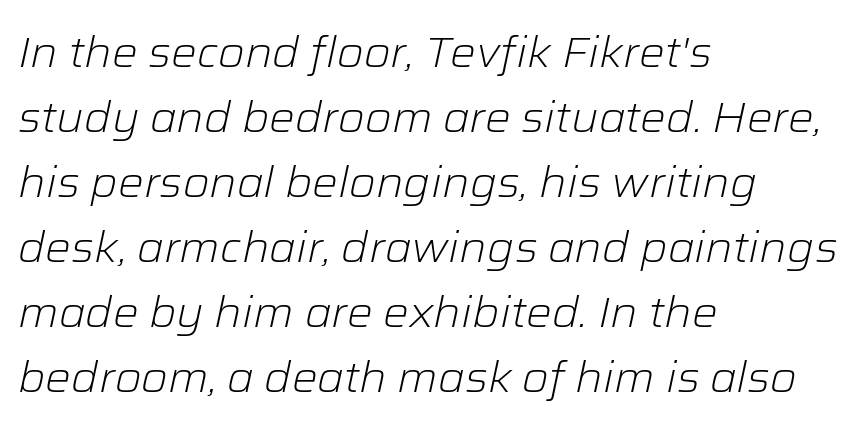
The image shows 43 px light type, italic (leaning right); set left-aligned, normal line spacing (1.51x), normal letter spacing, not underlined; low stroke contrast and a medium x-height.
